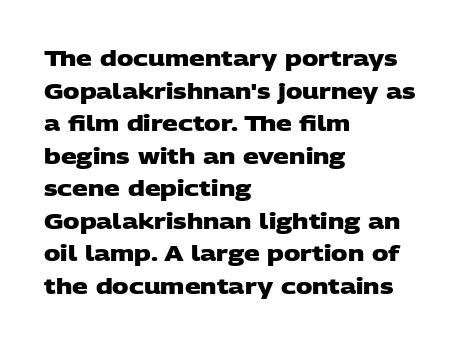
Q: Is the text bold? A: Yes.
Q: Is the text underlined? A: No.
Q: How is the paragraph aligned? A: Left-aligned.
Q: Is the spacing between letters normal or unusually wide? A: Normal.
Q: Is the spacing between lines tight, normal or loose? A: Normal.
